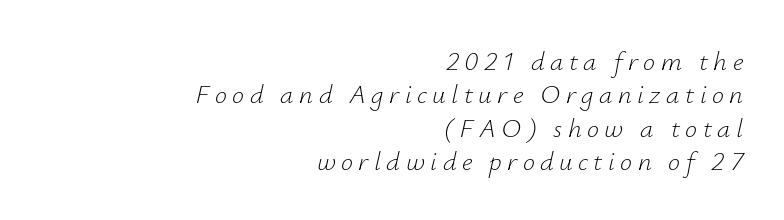
This is not heavy type; no bold has been used. Where is the straight margin? On the right. Style check: oblique. The letterforms stand isolated, each surrounded by extra space. The baseline area is clear.
